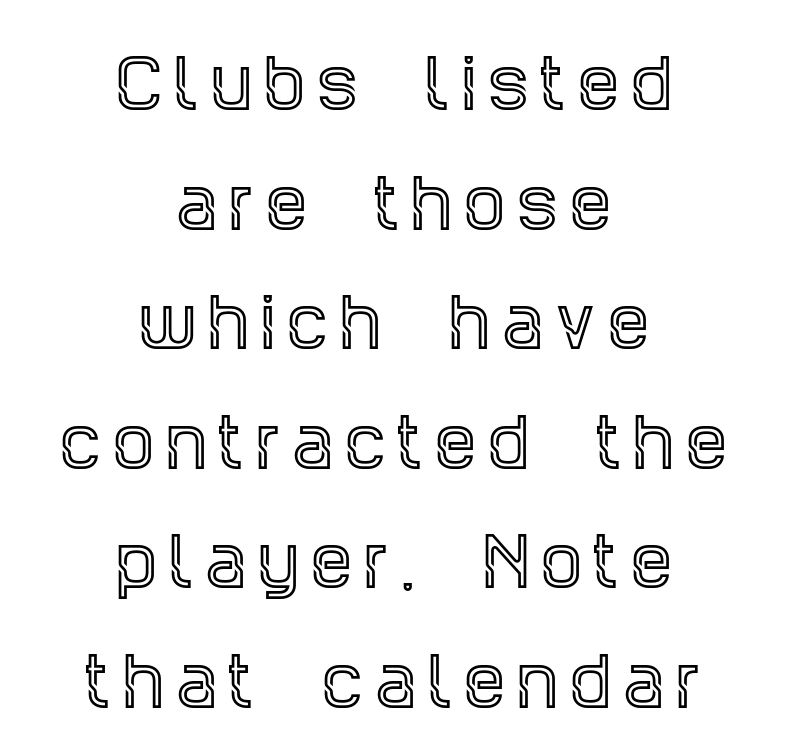
{"serif": "yes", "italic": "no", "width": "condensed", "x_height": "large", "monospaced": "no", "underline": "no", "align": "center", "line_spacing_ratio": 1.84, "glyph_px": 65}
